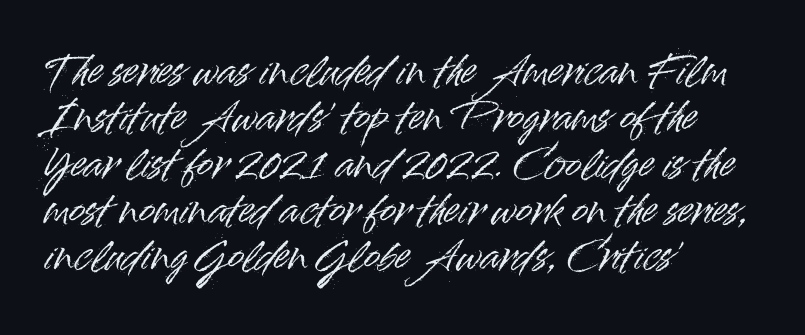
The image shows 38 px sans-serif type; set left-aligned, line spacing 1.22x, normal letter spacing, not underlined; high stroke contrast and a small x-height.
